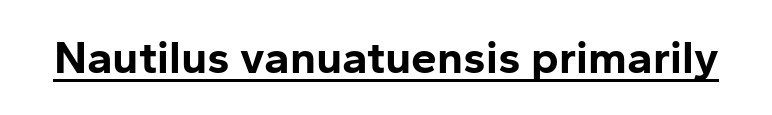
Q: Is the text bold? A: Yes.
Q: Is the text italic (slanted)? A: No, it is upright.
Q: Is the typeface a serif or a sans-serif typeface? A: Sans-serif.
Q: Is the text underlined? A: Yes.
Q: Is the spacing between letters normal or unusually wide? A: Normal.
Q: Width (condensed, normal, or wide)? A: Normal.
Q: Stroke contrast? A: Low.
Q: x-height? A: Medium.
Q: Monospaced? A: No.
